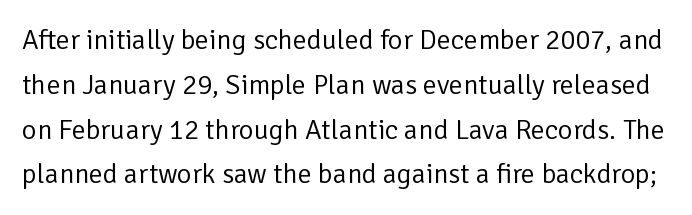
The image shows 28 px regular-weight sans-serif type, upright; set normal line spacing (1.6x), normal letter spacing, not underlined; low stroke contrast and a medium x-height.
